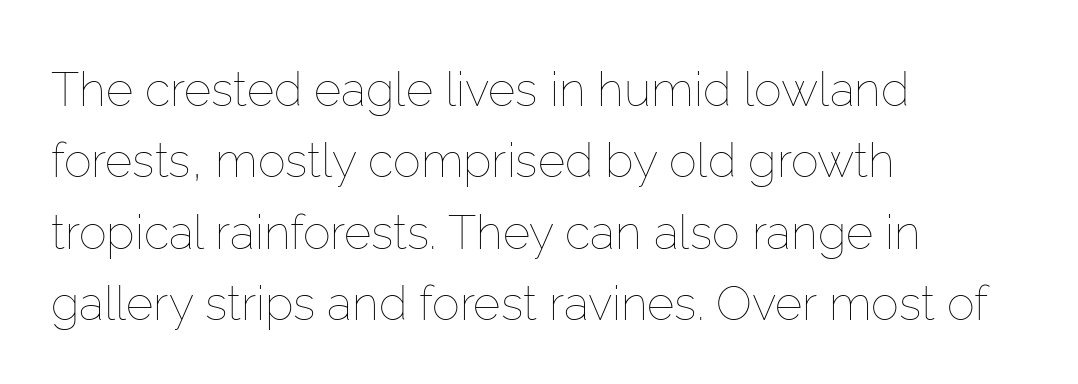
{"italic": "no", "bold": "no", "weight": "thin", "width": "normal", "stroke_contrast": "low", "x_height": "medium", "monospaced": "no", "underline": "no", "align": "left", "line_spacing": "normal", "line_spacing_ratio": 1.52, "letter_spacing": "normal", "letter_spacing_em": 0.0, "glyph_px": 47}
